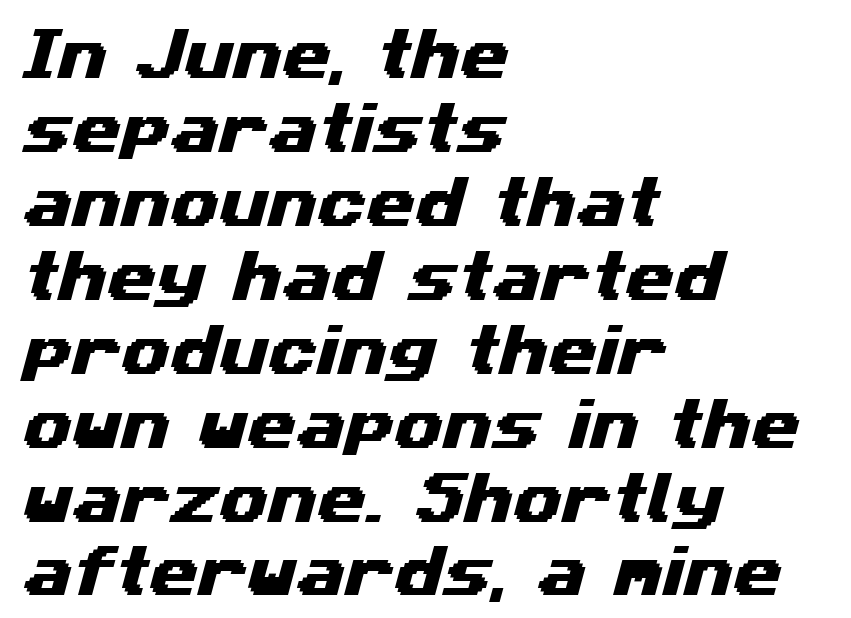
These lines are composed in type without serifs. The rag falls on the right side of this text block. No extra tracking has been applied to these lines. Note the varied advance widths — an 'i' is clearly narrower than an 'm'.
